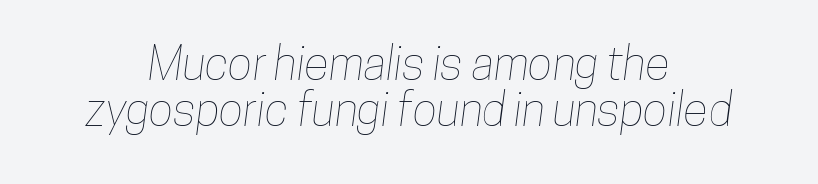
{"width": "condensed", "stroke_contrast": "low", "x_height": "medium", "monospaced": "no", "underline": "no", "align": "center", "line_spacing": "tight", "line_spacing_ratio": 1.01, "letter_spacing": "normal", "letter_spacing_em": 0.0, "glyph_px": 46}
